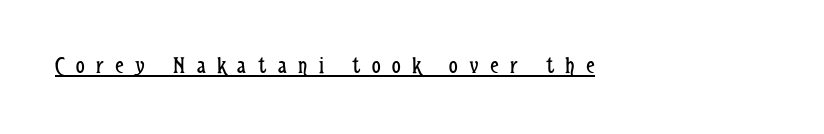
{"italic": "no", "bold": "no", "underline": "yes", "letter_spacing": "wide", "letter_spacing_em": 0.48, "glyph_px": 24}
